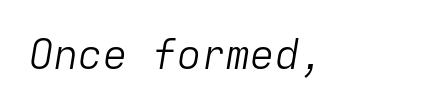
{"italic": "yes", "lean": "right", "slant_degrees": 9, "bold": "no", "weight": "light", "width": "normal", "stroke_contrast": "low", "x_height": "medium", "monospaced": "yes", "underline": "no", "letter_spacing": "normal", "letter_spacing_em": 0.0, "glyph_px": 41}
